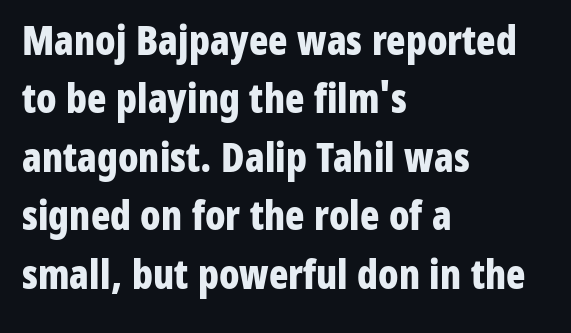
The image shows 40 px bold, condensed sans-serif type, upright; set left-aligned, normal line spacing (1.46x), normal letter spacing, not underlined; low stroke contrast and a medium x-height.
